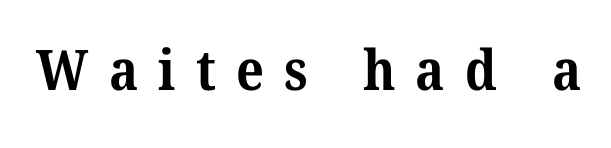
Q: Is the text bold? A: Yes.
Q: Is the typeface a serif or a sans-serif typeface? A: Serif.
Q: Is the text underlined? A: No.
Q: Is the spacing between letters normal or unusually wide? A: Unusually wide.
Q: Width (condensed, normal, or wide)? A: Normal.
Q: Stroke contrast? A: Medium.
Q: x-height? A: Medium.
Q: Monospaced? A: No.
